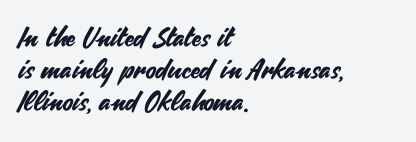
The image shows 27 px text type; set left-aligned, line spacing 1.19x, normal letter spacing, not underlined.
